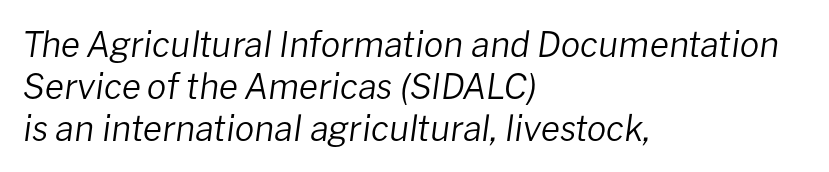
Q: Is the text bold? A: No.
Q: Is the text italic (slanted)? A: Yes, it leans right by about 8 degrees.
Q: Is the text underlined? A: No.
Q: How is the paragraph aligned? A: Left-aligned.
Q: Is the spacing between letters normal or unusually wide? A: Normal.
Q: Width (condensed, normal, or wide)? A: Normal.
Q: Stroke contrast? A: Low.
Q: x-height? A: Medium.
Q: Monospaced? A: No.
